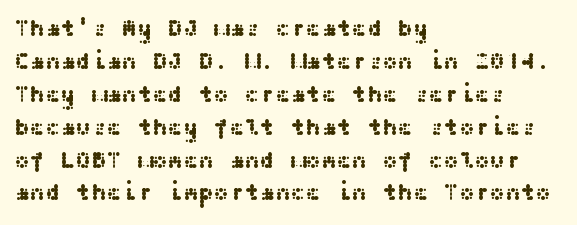
Plain, unruled lines of type. Letter spacing: default. Quick note: interline space is typical. Does the lettering tilt? It doesn't — this is upright. One-word summary of the alignment: left.
